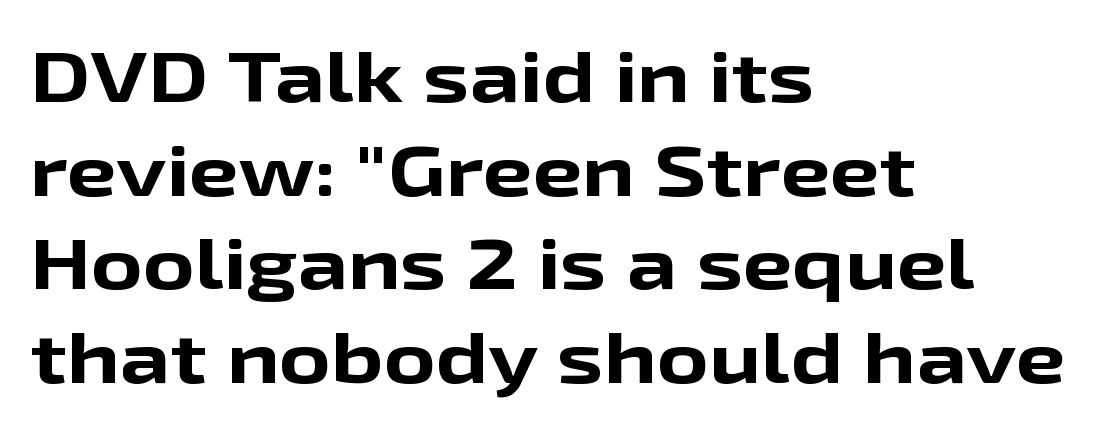
Ordinary non-slanted type is in use. The rendering uses natural spacing where letterforms have individual widths. Check the space under the baseline: it is left empty. Caption: standard tracking, unaltered. You'd pick this weight for a headline — it's a proper bold. Reading down the block, your eye returns to a fixed left position each line.
